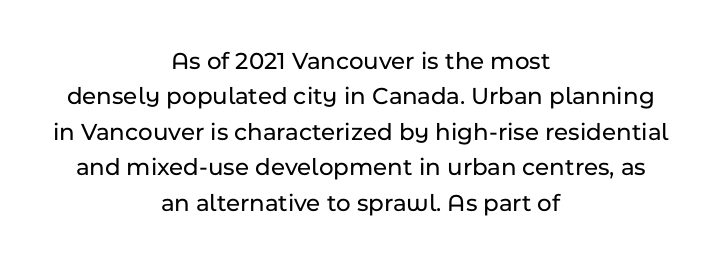
Q: Is the text italic (slanted)? A: No, it is upright.
Q: Is the text underlined? A: No.
Q: How is the paragraph aligned? A: Centered.
Q: Is the spacing between letters normal or unusually wide? A: Normal.
Q: Is the spacing between lines tight, normal or loose? A: Normal.
